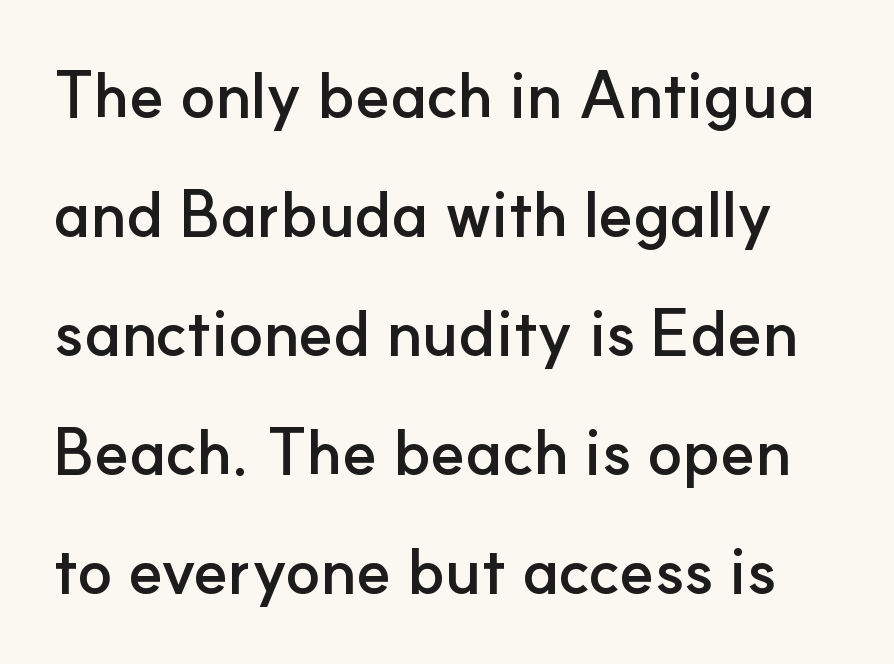
The image shows 64 px semibold sans-serif type, upright; set line spacing 1.86x, normal letter spacing, not underlined; low stroke contrast and a small x-height.
